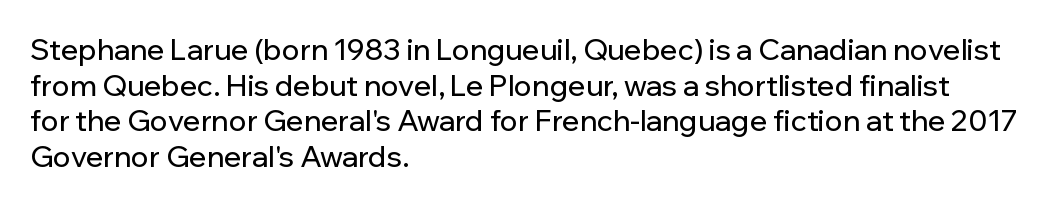
Leftover space on each line is placed entirely after the last word. A sans-serif font was chosen for this passage. Plain, unruled lines of type. The rendering uses natural spacing where letterforms have individual widths. This is the regular roman posture of the typeface.
